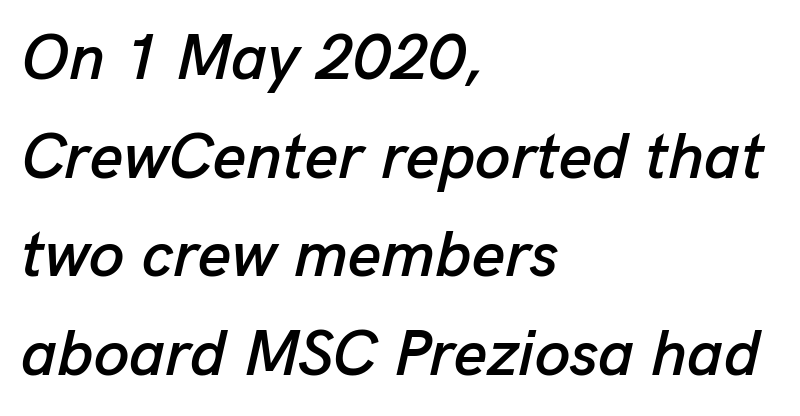
{"italic": "yes", "lean": "right", "slant_degrees": 13, "width": "normal", "stroke_contrast": "low", "x_height": "medium", "monospaced": "no", "underline": "no", "align": "left", "line_spacing": "normal", "line_spacing_ratio": 1.54, "letter_spacing": "normal", "letter_spacing_em": 0.0, "glyph_px": 64}
